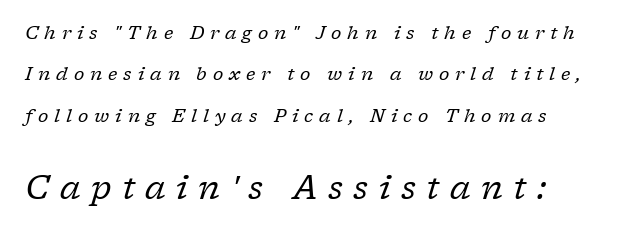
Q: Is the text bold? A: No.
Q: Is the text italic (slanted)? A: Yes, it leans right by about 17 degrees.
Q: Is the typeface a serif or a sans-serif typeface? A: Serif.
Q: Is the text underlined? A: No.
Q: Is the spacing between letters normal or unusually wide? A: Unusually wide.
Q: Is the spacing between lines tight, normal or loose? A: Loose.
Q: Which block of text is set in a larger size, the first (top) or the second (bottom)? A: The second (bottom) one.
Q: Width (condensed, normal, or wide)? A: Normal.
Q: Stroke contrast? A: Low.
Q: x-height? A: Medium.
Q: Monospaced? A: No.
